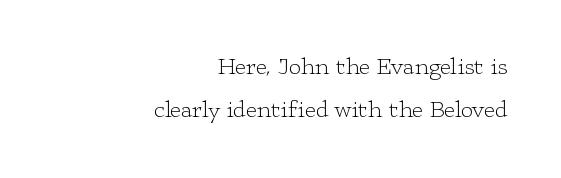
Beneath every word, the page is bare. Notice how the stems are strictly vertical — no italics here. The weight would be labelled regular, book, light, or lighter still. The paragraph shown leans on its right margin.
